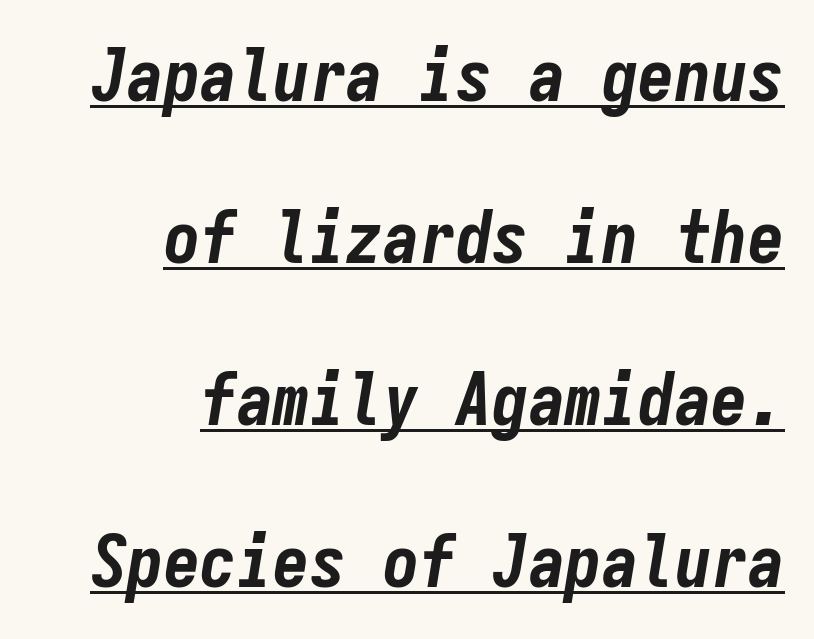
The image shows 73 px bold, condensed type, italic (leaning right), monospaced; set right-aligned, loose line spacing (2.22x), normal letter spacing, underlined; low stroke contrast and a medium x-height.
